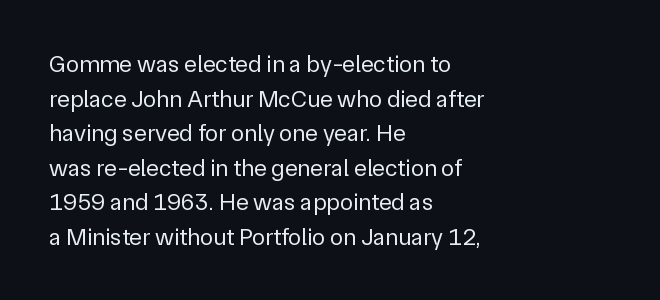
The image shows 24 px text type, upright; set left-aligned, normal line spacing (1.44x), normal letter spacing, not underlined.
